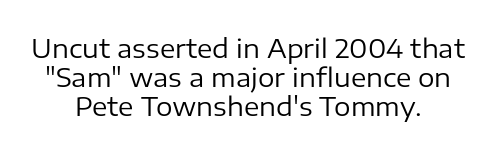
The image shows 26 px text type, upright; set centered, tight line spacing (1.12x), normal letter spacing, not underlined.
